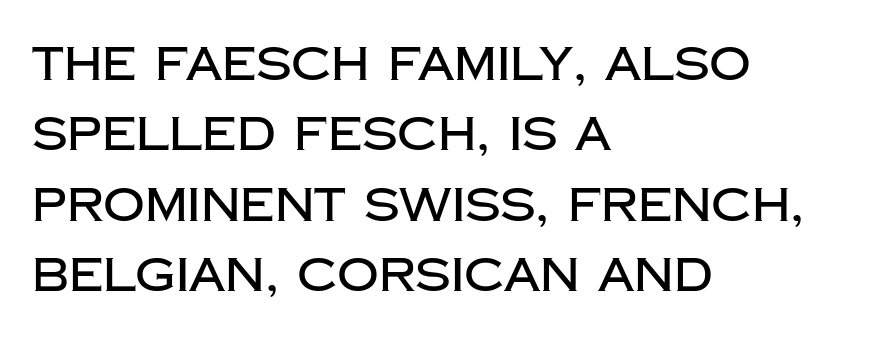
Q: Is the text italic (slanted)? A: No, it is upright.
Q: Is the typeface a serif or a sans-serif typeface? A: Sans-serif.
Q: Is the text underlined? A: No.
Q: How is the paragraph aligned? A: Left-aligned.
Q: Is the spacing between letters normal or unusually wide? A: Normal.
Q: Is the spacing between lines tight, normal or loose? A: Normal.
Q: Width (condensed, normal, or wide)? A: Normal.
Q: Stroke contrast? A: Low.
Q: x-height? A: Large.
Q: Monospaced? A: No.
